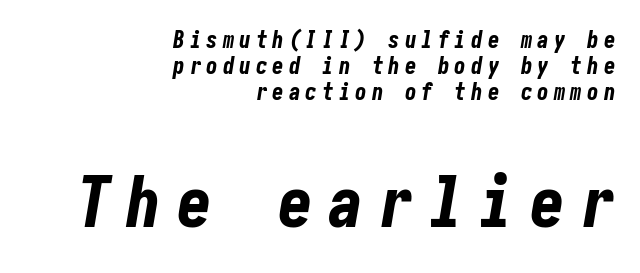
The text block is weighted toward the right margin, trailing off unevenly leftward. Successive baselines arrive quickly, one right under another. Caption: bold face, heavy strokes. The later block is typeset at a bigger size than the earlier block. The glyphs are unaccompanied by any horizontal stroke below them.
